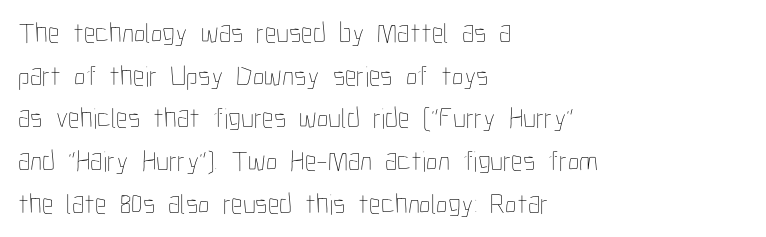
{"italic": "no", "bold": "no", "weight": "thin", "width": "condensed", "stroke_contrast": "low", "x_height": "medium", "monospaced": "no", "underline": "no", "align": "left", "line_spacing": "normal", "line_spacing_ratio": 1.47, "letter_spacing": "normal", "letter_spacing_em": 0.0, "glyph_px": 29}
